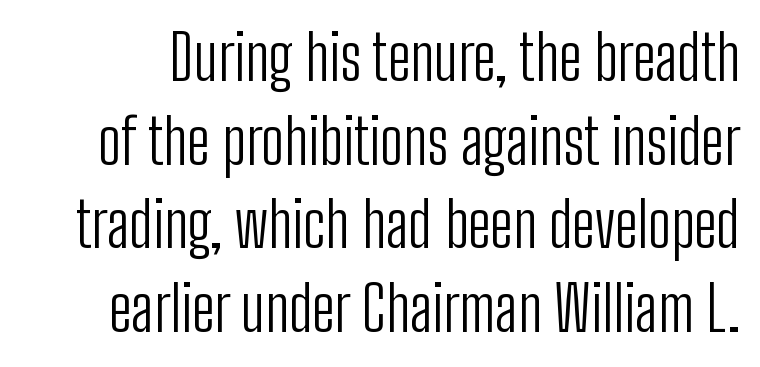
The image shows 62 px light, condensed sans-serif type, upright; set normal line spacing (1.35x), normal letter spacing, not underlined; low stroke contrast and a medium x-height.
